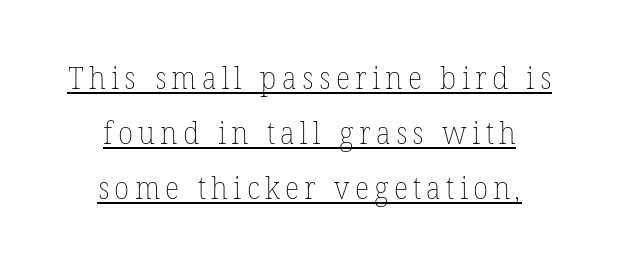
Q: Is the text bold? A: No.
Q: Is the text underlined? A: Yes.
Q: How is the paragraph aligned? A: Centered.
Q: Width (condensed, normal, or wide)? A: Normal.
Q: Stroke contrast? A: Low.
Q: x-height? A: Medium.
Q: Monospaced? A: No.
